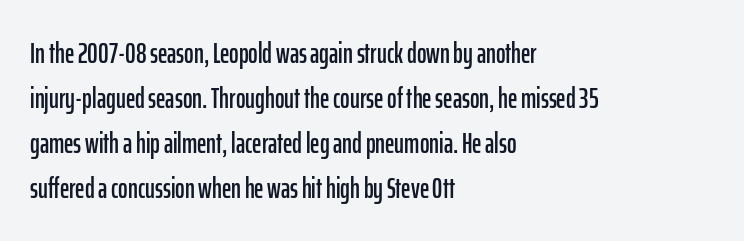
Teacher's note: observe the even left margin — that is flush-left alignment. The space between consecutive lines is moderate. Plain, unruled lines of type. Default kerning and tracking; the words read as compact shapes. Is this a fixed-width face? No — the glyphs have proportional, varying widths.
